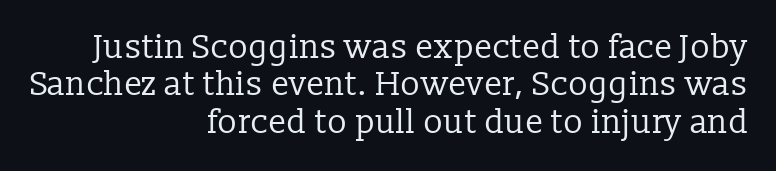
The passage shown is typeset with a serif family. On a weight scale, this lands at 450 or below. The block of text is dense from top to bottom, with scant space between rows. When letters stand straight like this, we call the style roman or upright. Here the designer chose a conventional face with non-uniform glyph widths.
